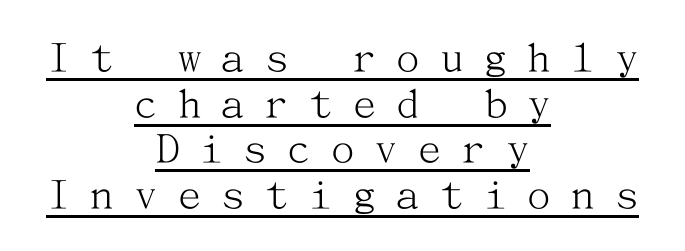
The image shows 47 px light serif type, upright; set centered, tight line spacing (0.97x), unusually wide letter spacing (+0.43 em), underlined; medium stroke contrast and a medium x-height.
